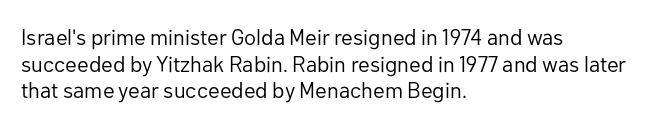
The image shows 22 px text type, upright; set left-aligned, line spacing 1.21x, normal letter spacing, not underlined.
